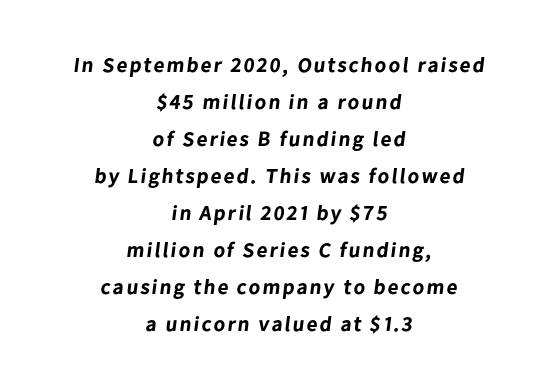
Anything drawn beneath the words? Only blank space. How heavy is the stroke? Heavy — this is a bold. Leftover space on each line is divided equally before and after the words.
